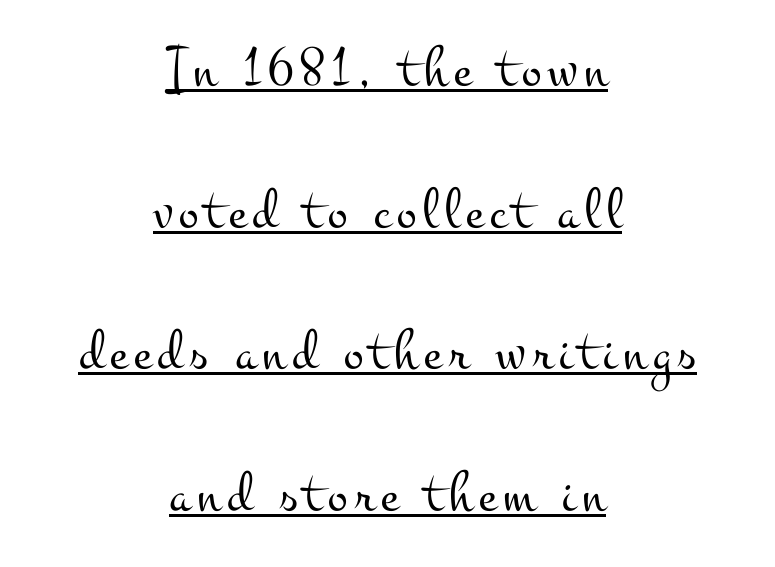
Q: Is the text bold? A: No.
Q: Is the text italic (slanted)? A: Yes.
Q: Is the typeface a serif or a sans-serif typeface? A: Serif.
Q: Is the text underlined? A: Yes.
Q: How is the paragraph aligned? A: Centered.
Q: Is the spacing between lines tight, normal or loose? A: Loose.
Q: Width (condensed, normal, or wide)? A: Wide.
Q: Stroke contrast? A: Medium.
Q: x-height? A: Small.
Q: Monospaced? A: No.
